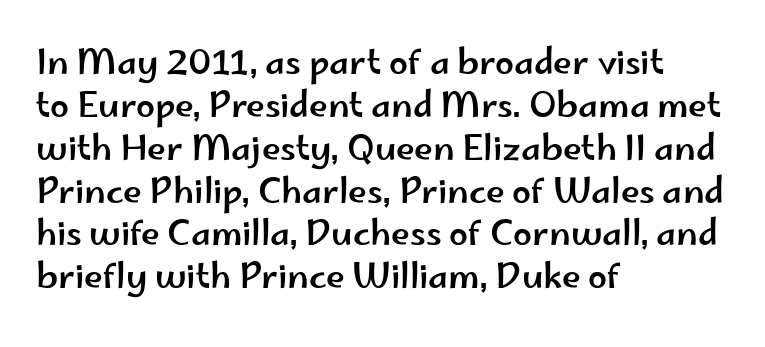
The designer left line spacing at the default. This rendering features lettering with no underline. The text was rendered using a sans face with plain stroke endings. Posture: straight, roman, zero tilt. Think of a printed novel: that variable character pitch is what you see here.
